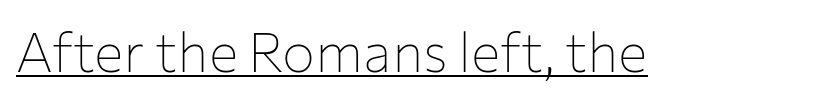
The designer went with a sans here, leaving each stem footless. Do the characters align in a grid? No, the font is proportional. No italicization has been applied; the sample stays upright. Compared with typical body copy, the letter spacing here is the same. Has an underline been added? It has.
